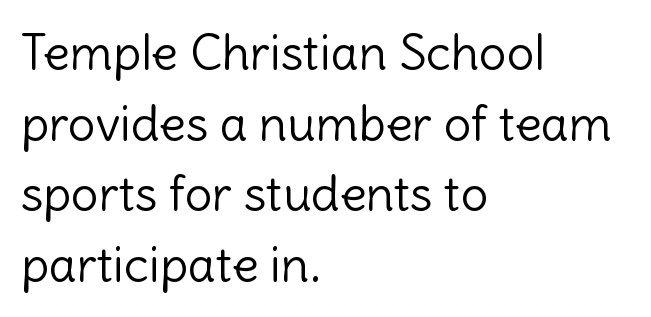
The image shows 49 px light sans-serif type, upright; set left-aligned, normal line spacing (1.44x), normal letter spacing, not underlined; a medium x-height.
